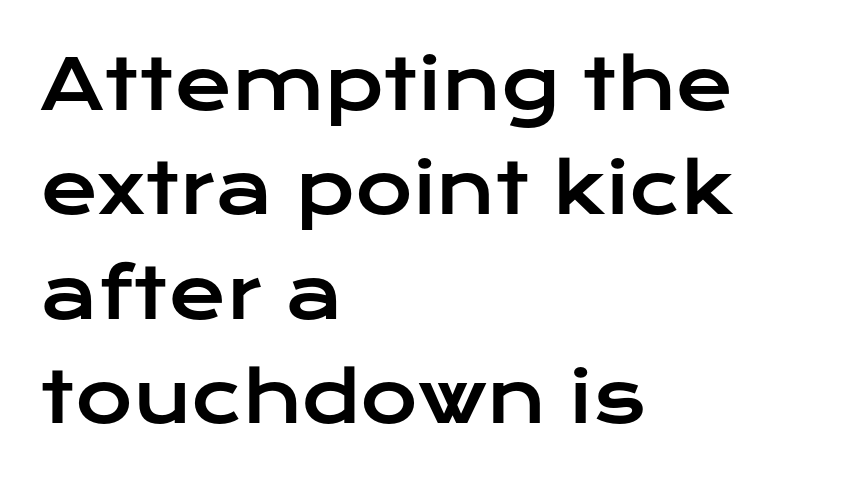
{"serif": "no", "italic": "no", "width": "wide", "stroke_contrast": "low", "x_height": "medium", "monospaced": "no", "underline": "no", "align": "left", "line_spacing": "normal", "line_spacing_ratio": 1.49, "letter_spacing": "normal", "letter_spacing_em": 0.0, "glyph_px": 70}
